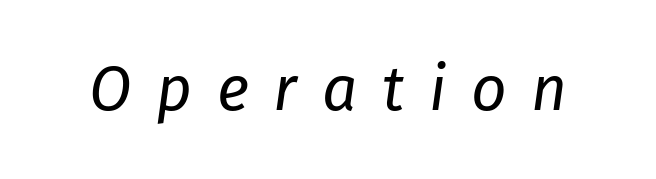
Q: Is the text bold? A: No.
Q: Is the text italic (slanted)? A: Yes, it leans right by about 8 degrees.
Q: Is the text underlined? A: No.
Q: Is the spacing between letters normal or unusually wide? A: Unusually wide.
Q: Width (condensed, normal, or wide)? A: Normal.
Q: Stroke contrast? A: Low.
Q: x-height? A: Medium.
Q: Monospaced? A: No.
